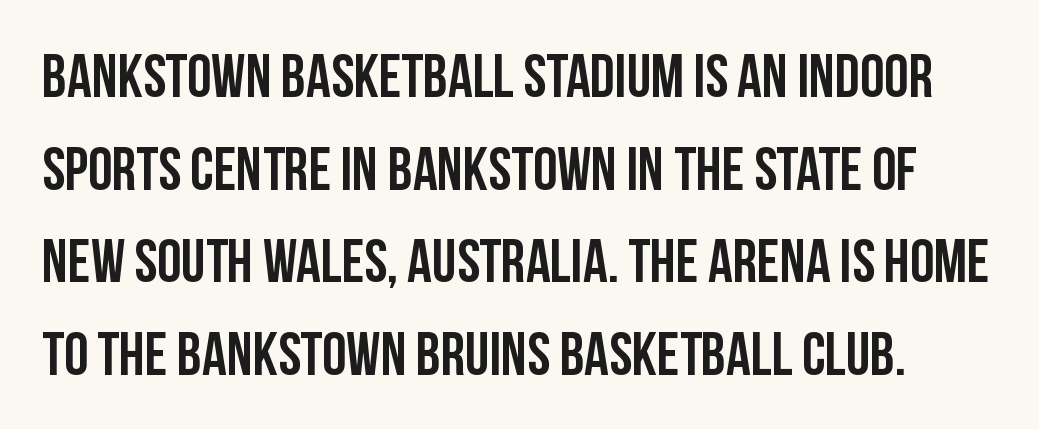
This is the regular roman posture of the typeface. Observe the ordinary spacing: letters are neighbours, not strangers. Is this a sans? Yes — the strokes have no serifs. Each letter keeps its own natural width here, so spacing adapts to shape. This sample keeps an unexceptional amount of space between lines.
